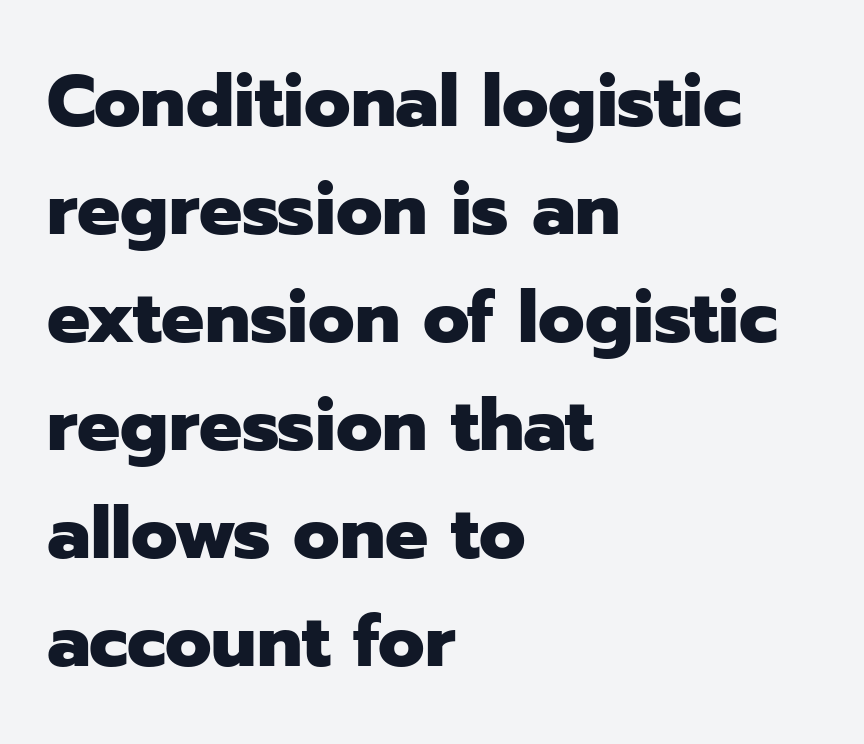
{"serif": "no", "italic": "no", "bold": "yes", "weight": "heavy", "width": "normal", "stroke_contrast": "low", "x_height": "medium", "monospaced": "no", "underline": "no", "align": "left", "line_spacing": "normal", "line_spacing_ratio": 1.5, "letter_spacing": "normal", "letter_spacing_em": 0.0, "glyph_px": 72}
